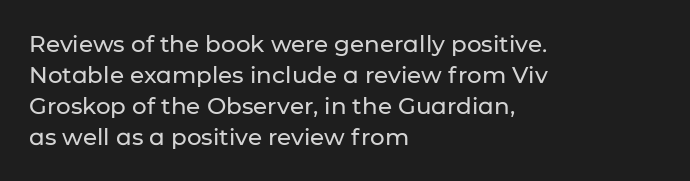
The image shows 23 px text type, upright; set left-aligned, normal line spacing (1.35x), normal letter spacing, not underlined.
